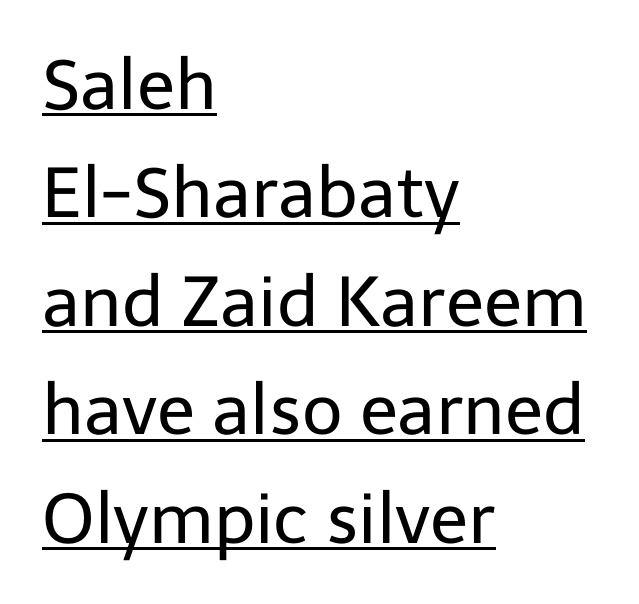
Is the letter spacing exaggerated? No — it looks like the ordinary default. Interline gaps are of average width in this sample. Posture: vertical. Layout note: lines flush left. Varying glyph widths throughout — classic text-font behaviour. Notice how a bar underscores the lettering throughout.
